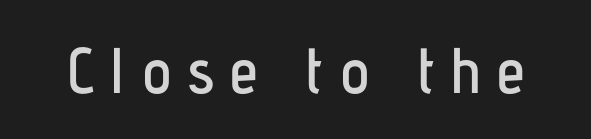
The image shows 64 px condensed sans-serif type, upright; set unusually wide letter spacing (+0.24 em), not underlined; low stroke contrast and a medium x-height.
